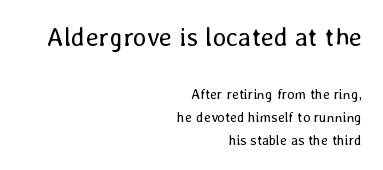
Q: Is the text bold? A: No.
Q: Is the text italic (slanted)? A: No, it is upright.
Q: Is the text underlined? A: No.
Q: How is the paragraph aligned? A: Right-aligned.
Q: Is the spacing between letters normal or unusually wide? A: Normal.
Q: Is the spacing between lines tight, normal or loose? A: Normal.
Q: Which block of text is set in a larger size, the first (top) or the second (bottom)? A: The first (top) one.
